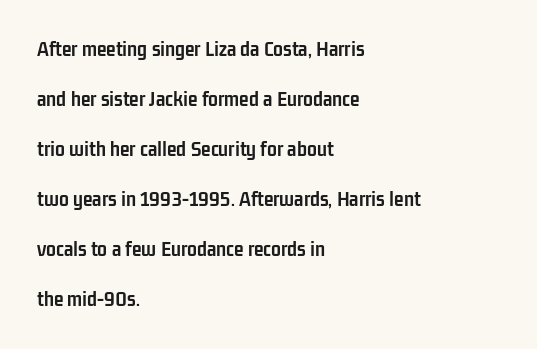
The image shows 22 px bold type, upright; set left-aligned, loose line spacing (2.27x), normal letter spacing, not underlined.
